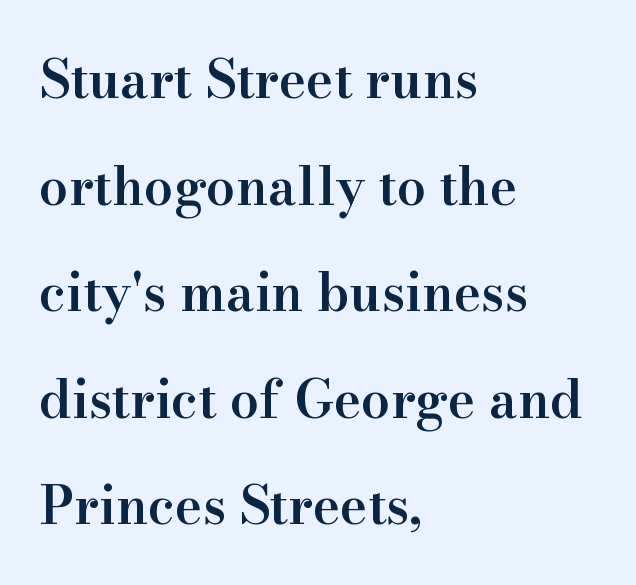
Q: Is the text bold? A: Semi-bold.
Q: Is the text italic (slanted)? A: No, it is upright.
Q: Is the typeface a serif or a sans-serif typeface? A: Serif.
Q: Is the text underlined? A: No.
Q: How is the paragraph aligned? A: Left-aligned.
Q: Is the spacing between letters normal or unusually wide? A: Normal.
Q: Is the spacing between lines tight, normal or loose? A: Loose.
Q: Width (condensed, normal, or wide)? A: Normal.
Q: Stroke contrast? A: High.
Q: x-height? A: Small.
Q: Monospaced? A: No.
